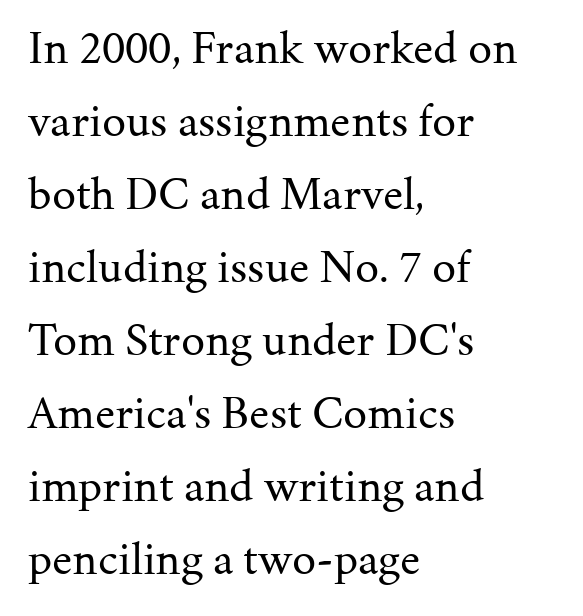
Nobody touched the tracking dial on this one. The axis of the letterforms is exactly vertical. Horizontal alignment here is leftward, the default for most running prose. Bare-footed words on every line.
